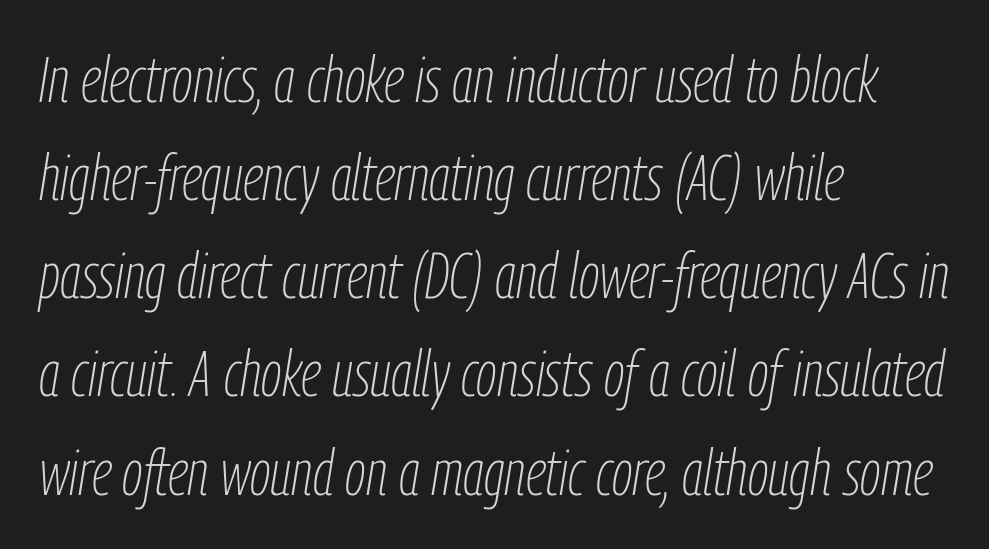
{"italic": "yes", "lean": "right", "slant_degrees": 9, "bold": "no", "weight": "thin", "width": "condensed", "stroke_contrast": "low", "x_height": "medium", "monospaced": "no", "underline": "no", "align": "left", "line_spacing": "normal", "line_spacing_ratio": 1.51, "letter_spacing": "normal", "letter_spacing_em": 0.0, "glyph_px": 65}
